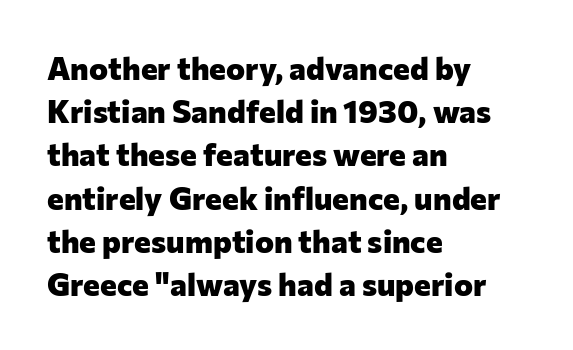
{"serif": "no", "italic": "no", "bold": "yes", "weight": "heavy", "width": "normal", "stroke_contrast": "low", "x_height": "medium", "monospaced": "no", "underline": "no", "align": "left", "line_spacing": "normal", "line_spacing_ratio": 1.35, "letter_spacing": "normal", "letter_spacing_em": 0.0, "glyph_px": 32}
